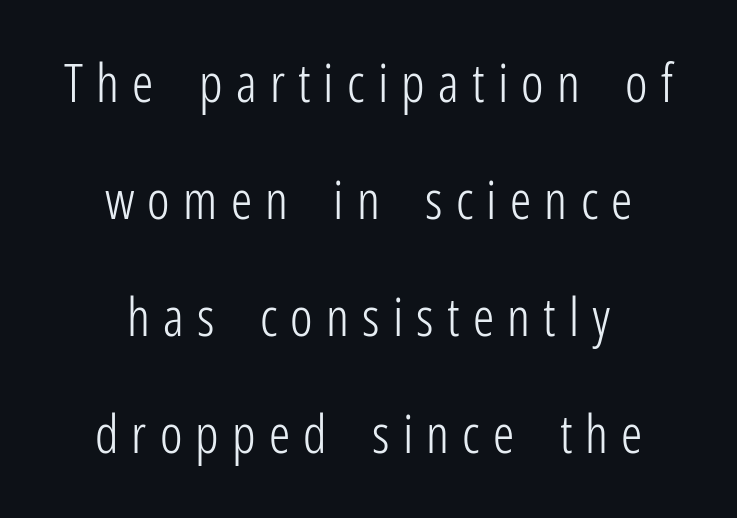
{"serif": "no", "italic": "no", "bold": "no", "weight": "light", "width": "condensed", "stroke_contrast": "low", "x_height": "medium", "monospaced": "no", "underline": "no", "align": "center", "line_spacing": "loose", "line_spacing_ratio": 2.21, "letter_spacing": "wide", "letter_spacing_em": 0.25, "glyph_px": 53}
